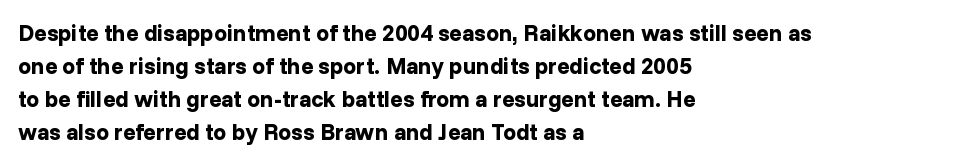
Q: Is the text bold? A: Yes.
Q: Is the text italic (slanted)? A: No, it is upright.
Q: Is the text underlined? A: No.
Q: How is the paragraph aligned? A: Left-aligned.
Q: Is the spacing between letters normal or unusually wide? A: Normal.
Q: Is the spacing between lines tight, normal or loose? A: Normal.
